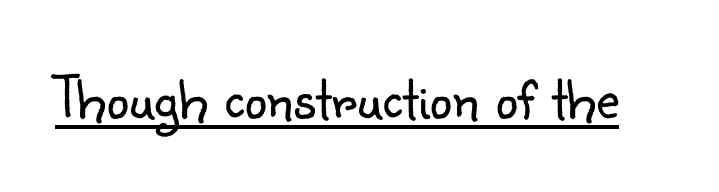
Q: Is the text bold? A: No.
Q: Is the text italic (slanted)? A: No, it is upright.
Q: Is the typeface a serif or a sans-serif typeface? A: Sans-serif.
Q: Is the text underlined? A: Yes.
Q: Is the spacing between letters normal or unusually wide? A: Normal.
Q: Width (condensed, normal, or wide)? A: Normal.
Q: Stroke contrast? A: Low.
Q: x-height? A: Small.
Q: Monospaced? A: No.
